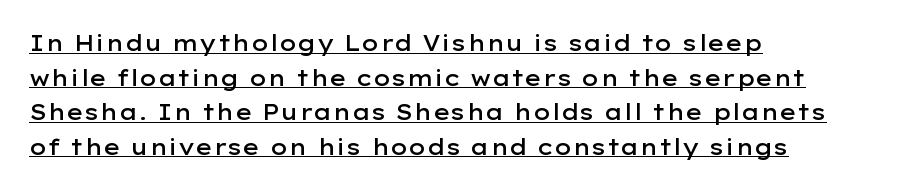
This sample carries an underscore along the baseline area. Normally led — the rows are evenly, conventionally spaced. The letters stand straight up with perfectly vertical stems. The rag falls on the right side of this text block. Glyph-to-glyph distance matches everyday printed text.
